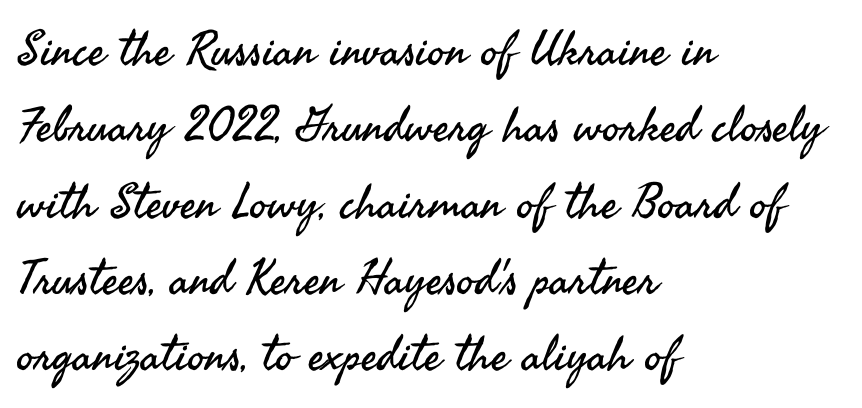
{"serif": "no", "bold": "no", "weight": "regular", "width": "normal", "stroke_contrast": "medium", "x_height": "small", "monospaced": "no", "underline": "no", "align": "left", "line_spacing": "normal", "line_spacing_ratio": 1.59, "letter_spacing": "normal", "letter_spacing_em": 0.0, "glyph_px": 48}
